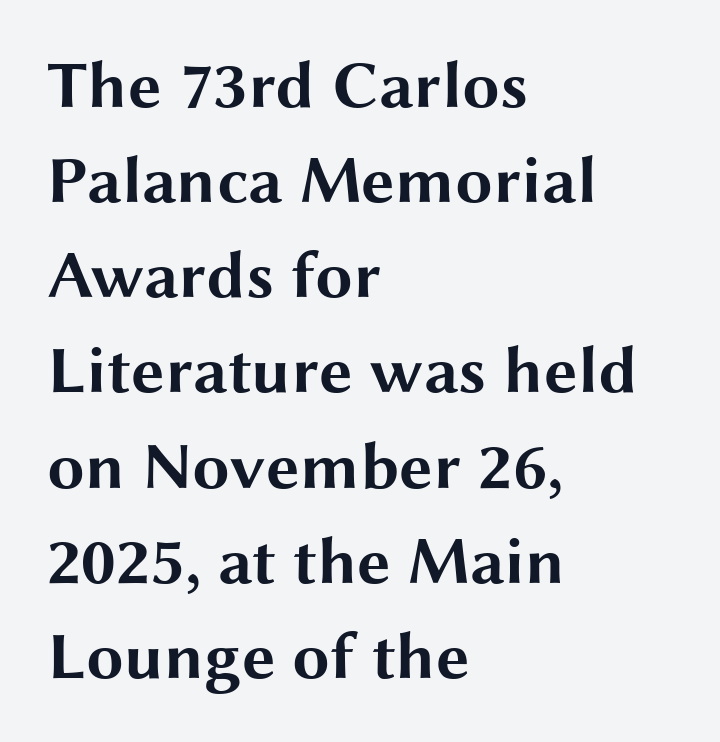
The image shows 67 px bold, wide sans-serif type, upright; set left-aligned, normal line spacing (1.42x), normal letter spacing, not underlined; medium stroke contrast and a medium x-height.
